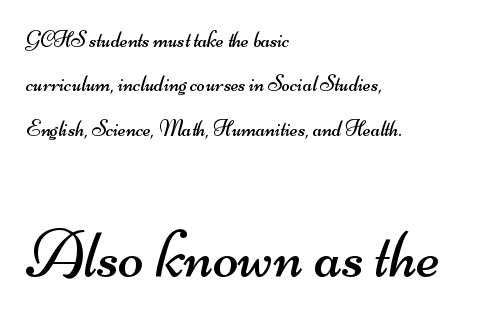
The image shows 67 px regular-weight, wide sans-serif type; set left-aligned, loose line spacing (2.02x), normal letter spacing, not underlined; the second (bottom) block is 3.05x larger; medium stroke contrast and a small x-height.
